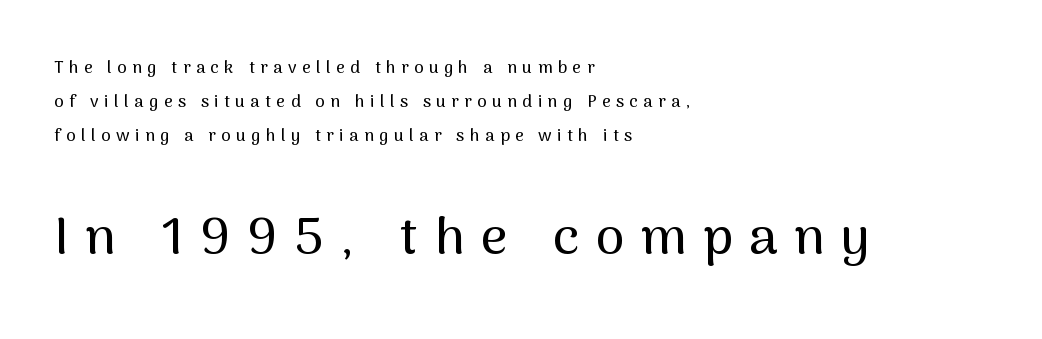
{"serif": "no", "italic": "no", "width": "normal", "stroke_contrast": "medium", "x_height": "medium", "monospaced": "no", "underline": "no", "align": "left", "line_spacing": "loose", "line_spacing_ratio": 2.01, "letter_spacing": "wide", "letter_spacing_em": 0.32, "larger_block": "second", "size_ratio": 3.06, "glyph_px": 52}
